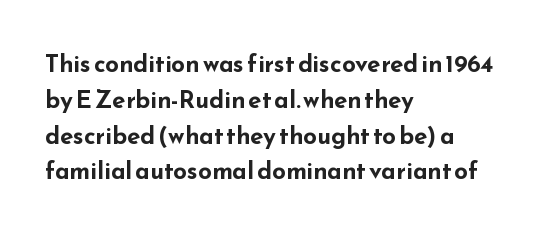
{"italic": "no", "bold": "yes", "underline": "no", "align": "left", "line_spacing": "normal", "line_spacing_ratio": 1.49, "letter_spacing": "normal", "letter_spacing_em": 0.0, "glyph_px": 24}
